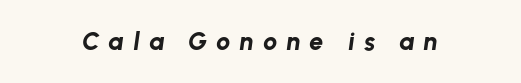
The image shows 25 px bold type, italic (leaning right); set unusually wide letter spacing (+0.37 em), not underlined.
